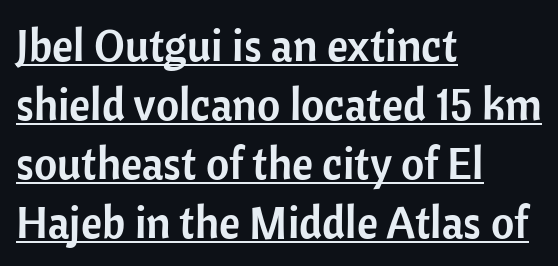
The image shows 45 px sans-serif type, upright; set left-aligned, normal line spacing (1.31x), normal letter spacing, underlined; low stroke contrast and a medium x-height.
